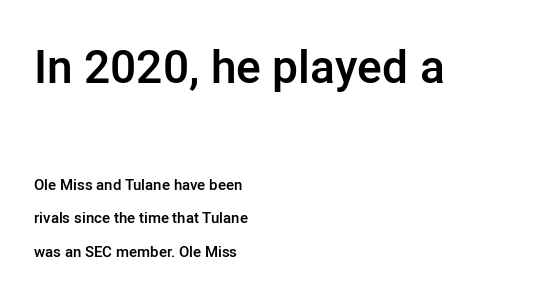
Heft: intermediate — a semibold. Top chunk: large. Bottom chunk: small. This sample uses a sans-serif face. Character widths vary here, with narrow letters taking less room than wide ones. Descenders hang freely into open space. The rendering keeps characters at their native spacing.
